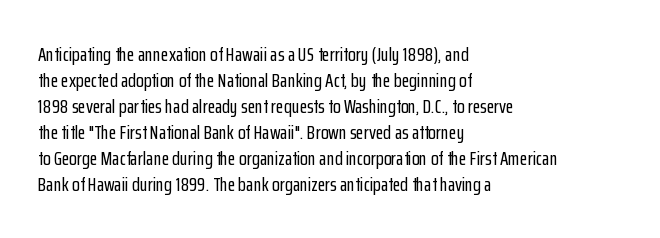
Q: Is the text italic (slanted)? A: No, it is upright.
Q: Is the text underlined? A: No.
Q: How is the paragraph aligned? A: Left-aligned.
Q: Is the spacing between letters normal or unusually wide? A: Normal.
Q: Is the spacing between lines tight, normal or loose? A: Normal.
